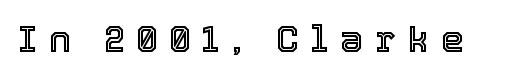
Tracking value appears strongly positive — letters spread wide. Nobody drew a line under any word here. Think of a printed novel: that variable character pitch is what you see here. Ordinary non-slanted type is in use.
